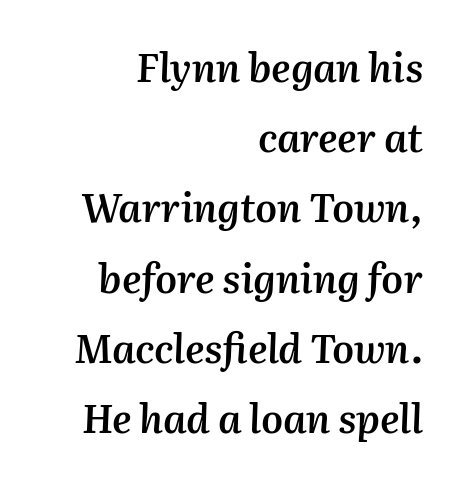
Every letter is mildly thick-stroked: semibold rather than bold. The text block is weighted toward the right margin, trailing off unevenly leftward. The lettering tilts uniformly, giving the passage an italic look. This sample has the flowing, uneven cadence of proportional lettering.
